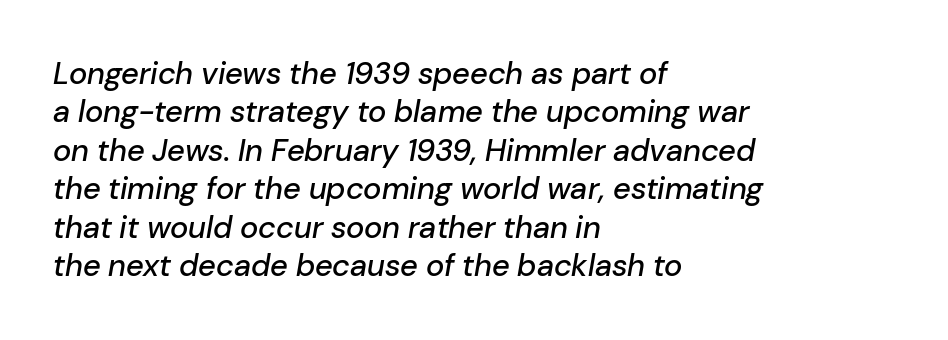
{"italic": "yes", "lean": "right", "slant_degrees": 10, "width": "normal", "stroke_contrast": "low", "x_height": "medium", "monospaced": "no", "underline": "no", "align": "left", "line_spacing_ratio": 1.24, "letter_spacing": "normal", "letter_spacing_em": 0.0, "glyph_px": 31}
